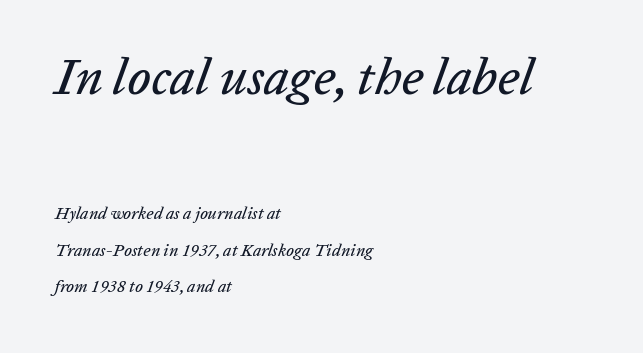
{"italic": "yes", "lean": "right", "slant_degrees": 20, "width": "normal", "stroke_contrast": "low", "x_height": "medium", "monospaced": "no", "underline": "no", "align": "left", "line_spacing": "loose", "line_spacing_ratio": 2.16, "letter_spacing": "normal", "letter_spacing_em": 0.0, "larger_block": "first", "size_ratio": 3.0, "glyph_px": 51}
